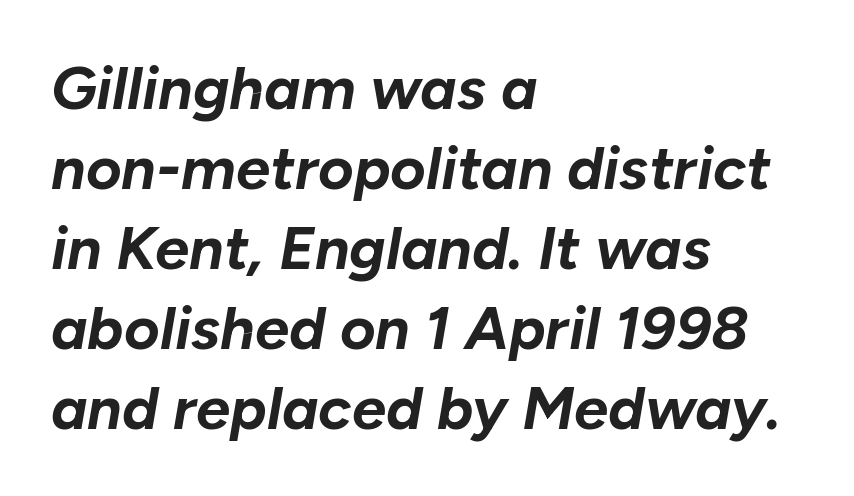
Q: Is the text bold? A: Yes.
Q: Is the text italic (slanted)? A: Yes, it leans right by about 10 degrees.
Q: Is the text underlined? A: No.
Q: How is the paragraph aligned? A: Left-aligned.
Q: Is the spacing between letters normal or unusually wide? A: Normal.
Q: Is the spacing between lines tight, normal or loose? A: Normal.
Q: Width (condensed, normal, or wide)? A: Normal.
Q: Stroke contrast? A: Low.
Q: x-height? A: Medium.
Q: Monospaced? A: No.
